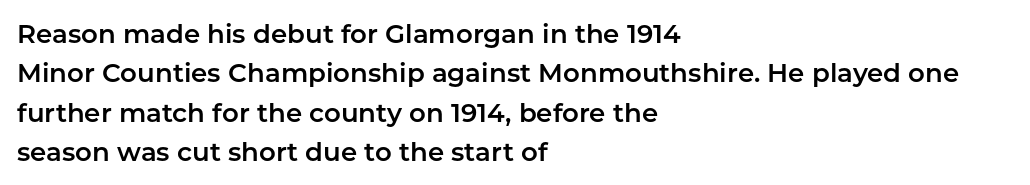
{"italic": "no", "underline": "no", "align": "left", "line_spacing": "normal", "line_spacing_ratio": 1.51, "letter_spacing": "normal", "letter_spacing_em": 0.0, "glyph_px": 26}
